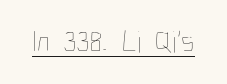
Spacing verdict: proportional, widths tailored to each character. The font sits on the lighter half of the weight spectrum, regular included. Underlined type. A typesetter would mark this as roman, not italic. The type is set solid horizontally, with unmodified tracking.
